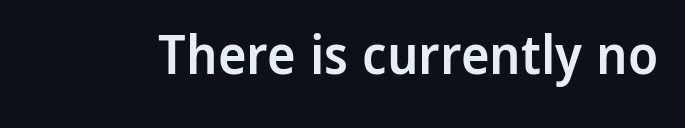
Proportional: the letters do not fall into vertical columns. How heavy is the stroke? Medium-heavy — a semibold, shy of bold. Are there feet on the stems? There aren't — it's a sans. The lettering holds an erect, upright posture throughout. Standard letterfit; no display-style spreading of the glyphs.
